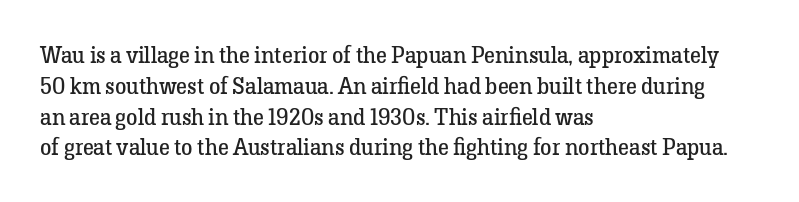
The image shows 23 px text type, upright; set left-aligned, normal line spacing (1.34x), normal letter spacing, not underlined.
